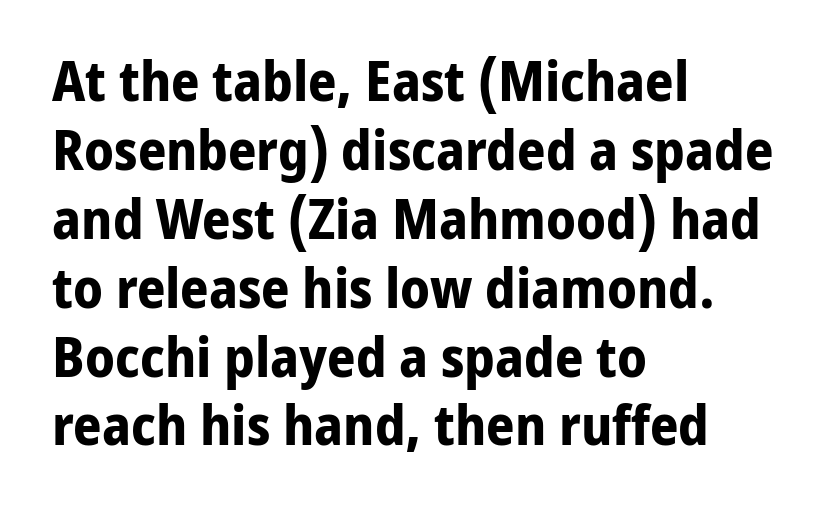
{"serif": "no", "italic": "no", "bold": "yes", "weight": "bold", "width": "normal", "stroke_contrast": "low", "x_height": "medium", "monospaced": "no", "underline": "no", "align": "left", "line_spacing_ratio": 1.23, "letter_spacing": "normal", "letter_spacing_em": 0.0, "glyph_px": 56}
